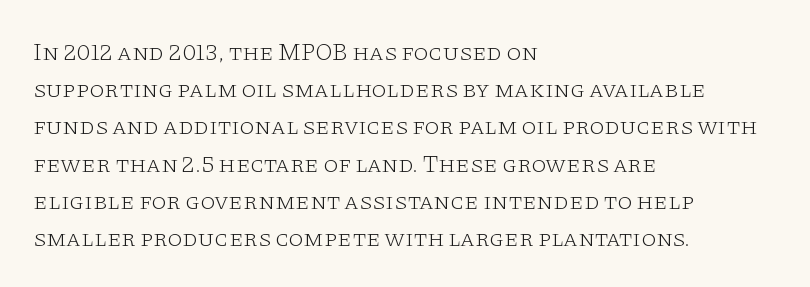
{"italic": "no", "bold": "no", "underline": "no", "align": "left", "line_spacing": "normal", "line_spacing_ratio": 1.55, "letter_spacing": "normal", "letter_spacing_em": 0.0, "glyph_px": 24}
